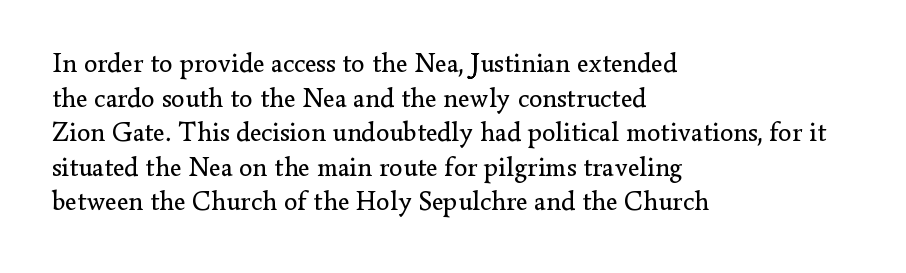
The image shows 27 px text type, upright; set left-aligned, normal line spacing (1.28x), normal letter spacing, not underlined.
